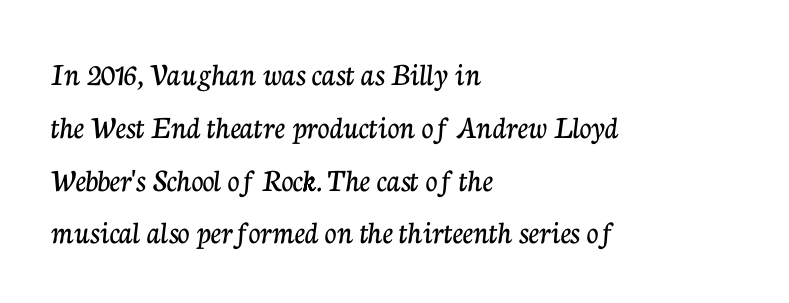
Leftover space on each line is placed entirely after the last word. The font family rendered here belongs to the serif group. Summary of vertical rhythm: regular, with standard interline spacing. Is this a fixed-width face? No — the glyphs have proportional, varying widths. The glyphs are unaccompanied by any horizontal stroke below them. No extra tracking has been applied to these lines.
